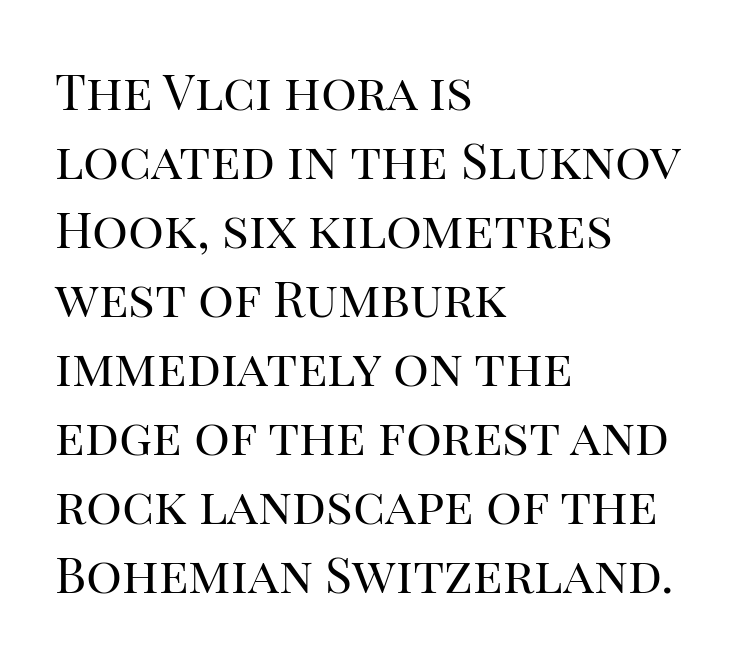
The image shows 50 px regular-weight serif type, upright; set left-aligned, normal line spacing (1.38x), normal letter spacing, not underlined; high stroke contrast and a large x-height.
